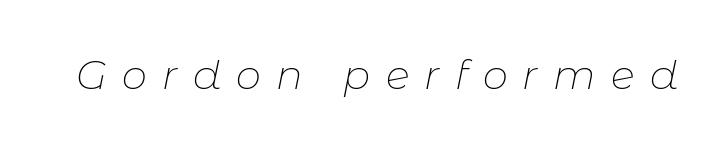
{"italic": "yes", "lean": "right", "slant_degrees": 11, "bold": "no", "weight": "thin", "width": "normal", "stroke_contrast": "low", "x_height": "medium", "monospaced": "no", "underline": "no", "letter_spacing": "wide", "letter_spacing_em": 0.38, "glyph_px": 40}
